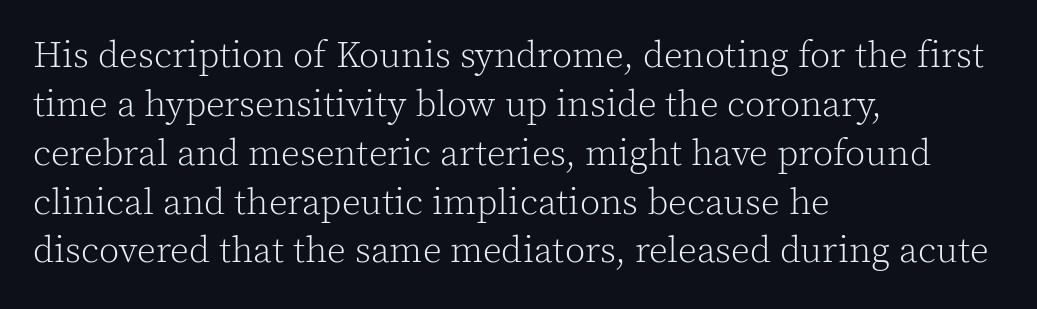
These lines were composed using upright roman letters. The rag falls on the right side of this text block. A typesetter would call this proportional, since set widths differ per character. A typesetter would call this zero additional tracking.
